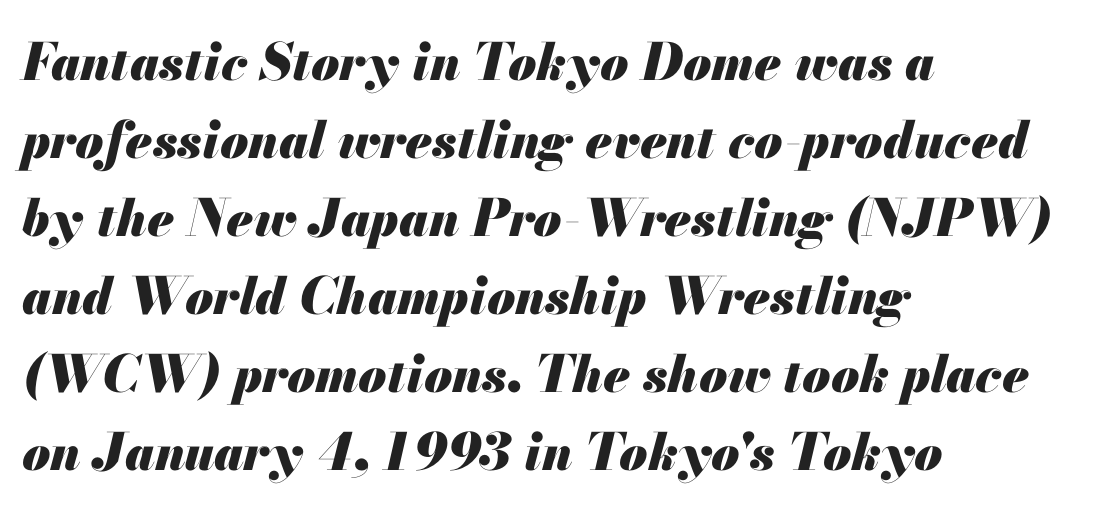
This sample uses an oblique cut, with every glyph tilted off the vertical. Each letter keeps its own natural width here, so spacing adapts to shape. The glyphs are unaccompanied by any horizontal stroke below them. Visually the block forms a straight wall on the left and a jagged coastline on the right.
